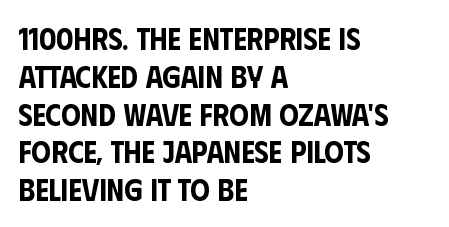
The image shows 31 px condensed sans-serif type, upright; set left-aligned, line spacing 1.22x, normal letter spacing, not underlined; low stroke contrast and a large x-height.
